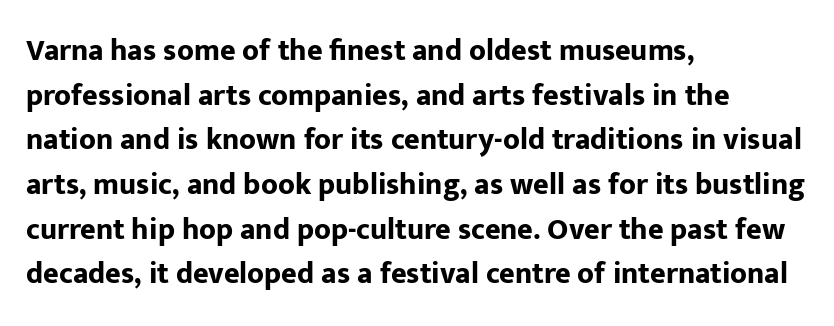
Q: Is the text bold? A: Yes.
Q: Is the text italic (slanted)? A: No, it is upright.
Q: Is the typeface a serif or a sans-serif typeface? A: Sans-serif.
Q: Is the text underlined? A: No.
Q: How is the paragraph aligned? A: Left-aligned.
Q: Is the spacing between letters normal or unusually wide? A: Normal.
Q: Is the spacing between lines tight, normal or loose? A: Normal.
Q: Width (condensed, normal, or wide)? A: Normal.
Q: Stroke contrast? A: Low.
Q: x-height? A: Medium.
Q: Monospaced? A: No.
